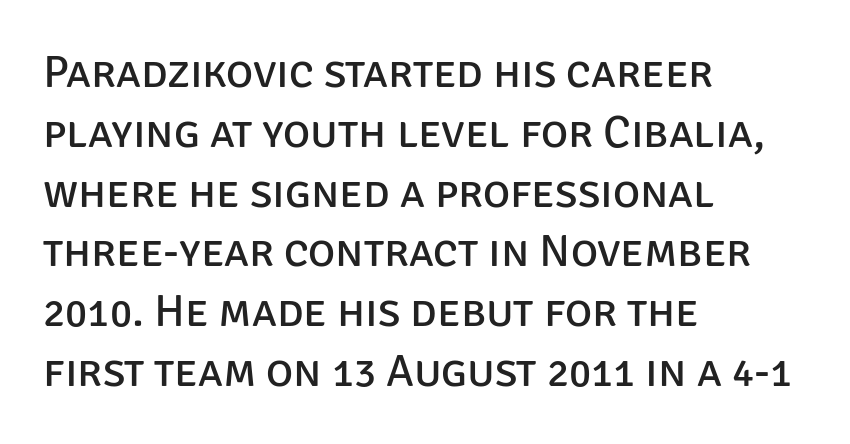
Descenders are the only things crossing below the line. A roman cut, with each character standing at attention. Vertical stems look standard width or narrower in stroke. The rendering uses a moderate line-height, typical for paragraphs. If you drew a ruler down the left edge, every line would touch it.
